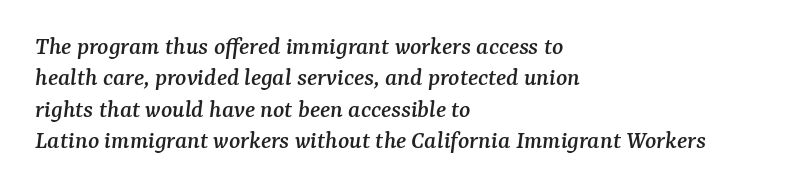
Q: Is the text italic (slanted)? A: Yes, it leans right by about 7 degrees.
Q: Is the text underlined? A: No.
Q: How is the paragraph aligned? A: Left-aligned.
Q: Is the spacing between letters normal or unusually wide? A: Normal.
